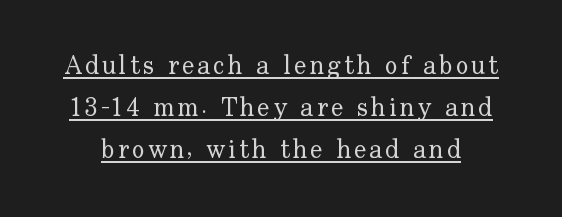
Bold? No — there's no thickening of the strokes. Notice how the stems are strictly vertical — no italics here. What's the leading like? Ordinary, nothing unusual. Beneath each row of characters lies a ruled line.
